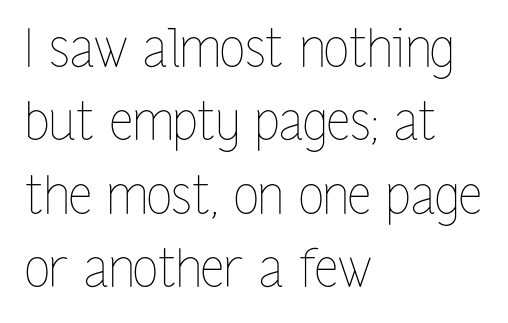
Q: Is the text bold? A: No.
Q: Is the text italic (slanted)? A: No, it is upright.
Q: Is the text underlined? A: No.
Q: How is the paragraph aligned? A: Left-aligned.
Q: Is the spacing between letters normal or unusually wide? A: Normal.
Q: Is the spacing between lines tight, normal or loose? A: Normal.
Q: Width (condensed, normal, or wide)? A: Condensed.
Q: Stroke contrast? A: Low.
Q: x-height? A: Medium.
Q: Monospaced? A: No.
